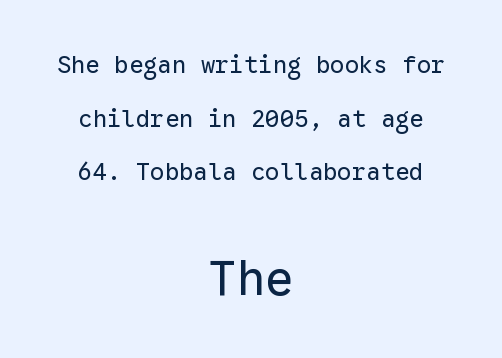
Q: Is the text bold? A: No.
Q: Is the text italic (slanted)? A: No, it is upright.
Q: Is the typeface a serif or a sans-serif typeface? A: Sans-serif.
Q: Is the text underlined? A: No.
Q: How is the paragraph aligned? A: Centered.
Q: Is the spacing between letters normal or unusually wide? A: Normal.
Q: Is the spacing between lines tight, normal or loose? A: Loose.
Q: Which block of text is set in a larger size, the first (top) or the second (bottom)? A: The second (bottom) one.
Q: Width (condensed, normal, or wide)? A: Normal.
Q: Stroke contrast? A: Low.
Q: x-height? A: Medium.
Q: Monospaced? A: Yes.
